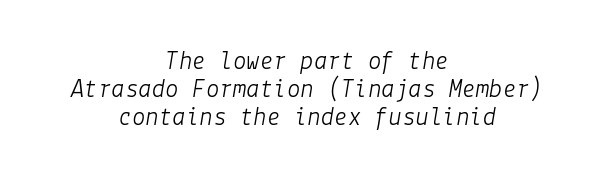
{"italic": "yes", "lean": "right", "slant_degrees": 9, "bold": "no", "underline": "no", "align": "center", "line_spacing": "tight", "line_spacing_ratio": 1.04, "letter_spacing": "normal", "letter_spacing_em": 0.0, "glyph_px": 27}
